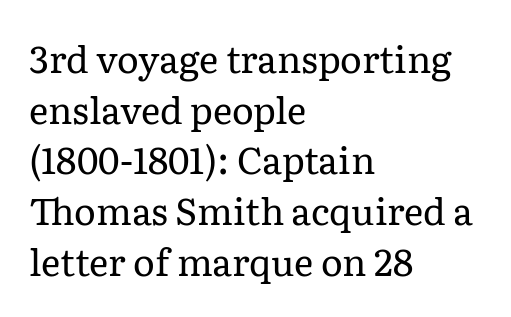
The image shows 37 px regular-weight serif type, upright; set left-aligned, normal line spacing (1.37x), normal letter spacing, not underlined; low stroke contrast and a medium x-height.
